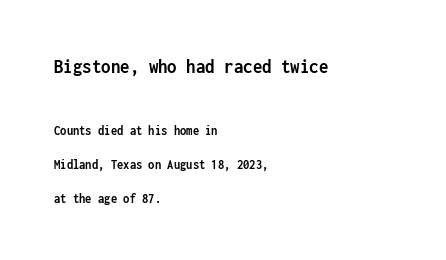
The image shows 21 px bold type, upright; set left-aligned, loose line spacing (2.43x), normal letter spacing, not underlined; the first (top) block is 1.5x larger.
